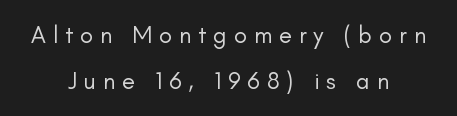
Q: Is the text bold? A: No.
Q: Is the text italic (slanted)? A: No, it is upright.
Q: Is the text underlined? A: No.
Q: How is the paragraph aligned? A: Centered.
Q: Is the spacing between letters normal or unusually wide? A: Unusually wide.
Q: Is the spacing between lines tight, normal or loose? A: Loose.
